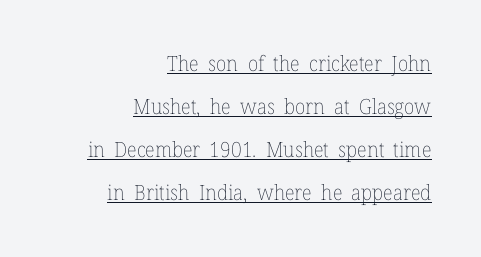
The image shows 21 px text type, upright; set right-aligned, loose line spacing (2.04x), normal letter spacing, underlined.
